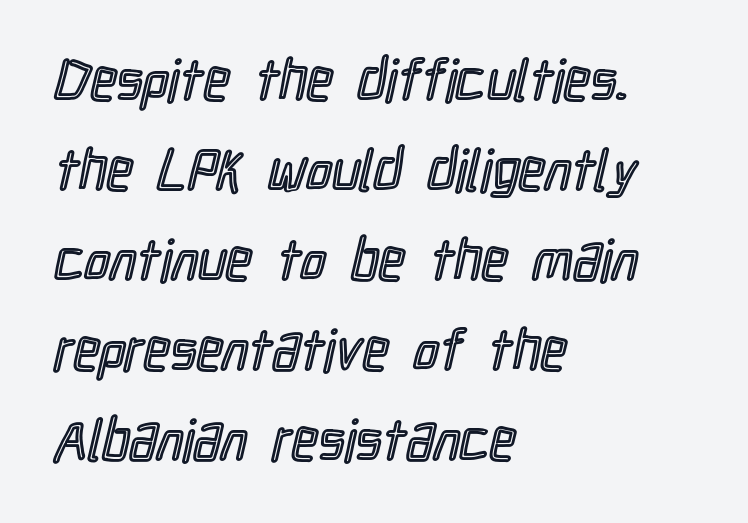
{"width": "condensed", "x_height": "medium", "monospaced": "no", "underline": "no", "align": "left", "line_spacing": "normal", "line_spacing_ratio": 1.58, "letter_spacing": "normal", "letter_spacing_em": 0.0, "glyph_px": 57}
